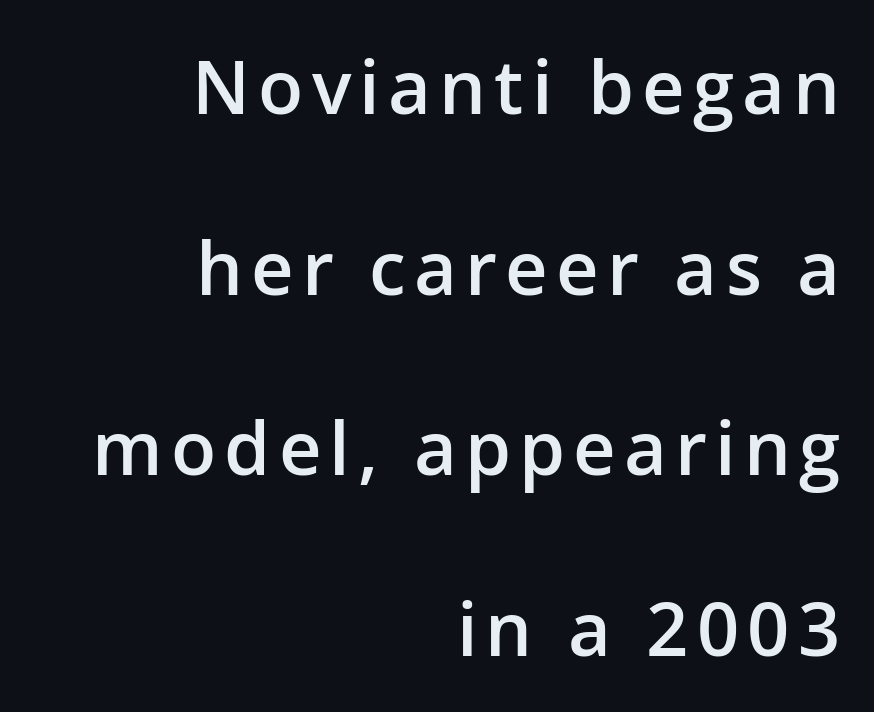
Q: Is the text bold? A: Semi-bold.
Q: Is the text italic (slanted)? A: No, it is upright.
Q: Is the typeface a serif or a sans-serif typeface? A: Sans-serif.
Q: Is the text underlined? A: No.
Q: How is the paragraph aligned? A: Right-aligned.
Q: Is the spacing between lines tight, normal or loose? A: Loose.
Q: Width (condensed, normal, or wide)? A: Normal.
Q: Stroke contrast? A: Low.
Q: x-height? A: Medium.
Q: Monospaced? A: No.
